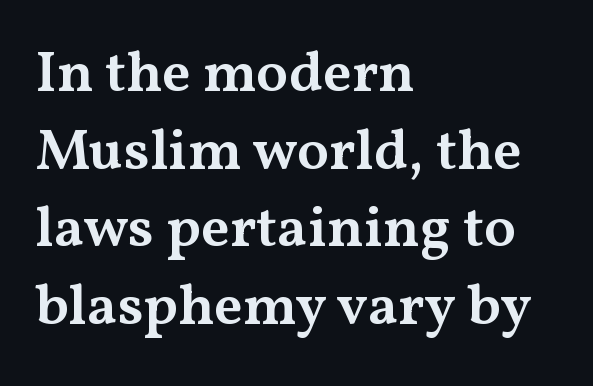
The image shows 58 px semibold, wide serif type, upright; set left-aligned, normal line spacing (1.34x), normal letter spacing, not underlined; medium stroke contrast and a medium x-height.
